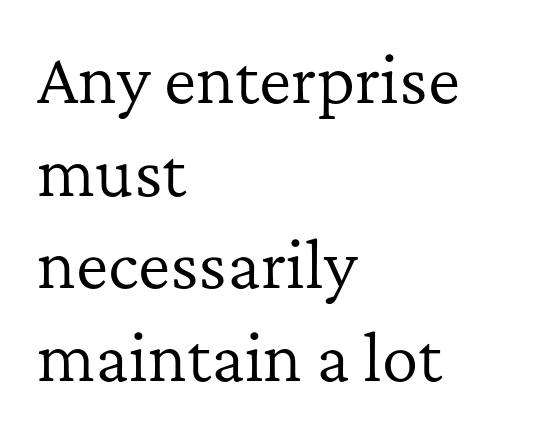
The image shows 61 px regular-weight serif type, upright; set left-aligned, normal line spacing (1.52x), normal letter spacing, not underlined; low stroke contrast and a medium x-height.
